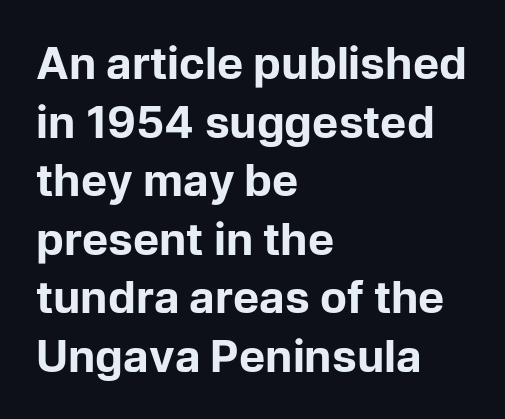
{"serif": "no", "italic": "no", "bold": "yes", "weight": "bold", "width": "normal", "stroke_contrast": "low", "x_height": "medium", "monospaced": "no", "underline": "no", "align": "left", "line_spacing": "normal", "line_spacing_ratio": 1.33, "letter_spacing": "normal", "letter_spacing_em": 0.0, "glyph_px": 44}
